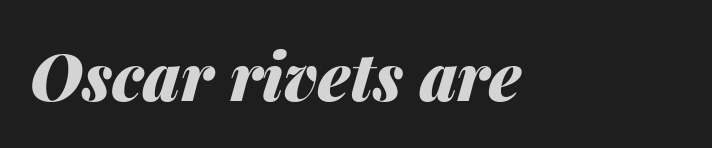
Q: Is the text bold? A: Yes.
Q: Is the text italic (slanted)? A: Yes, it leans right by about 14 degrees.
Q: Is the text underlined? A: No.
Q: Is the spacing between letters normal or unusually wide? A: Normal.
Q: Width (condensed, normal, or wide)? A: Normal.
Q: Stroke contrast? A: Medium.
Q: x-height? A: Medium.
Q: Monospaced? A: No.
